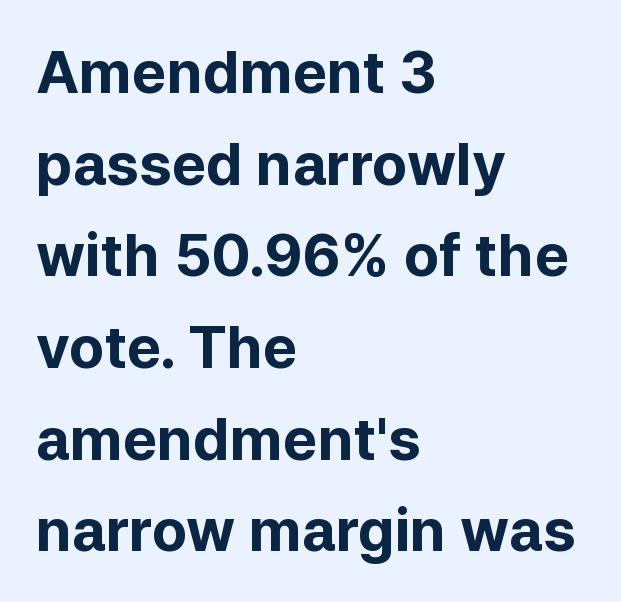
Q: Is the text bold? A: Yes.
Q: Is the text italic (slanted)? A: No, it is upright.
Q: Is the typeface a serif or a sans-serif typeface? A: Sans-serif.
Q: Is the text underlined? A: No.
Q: How is the paragraph aligned? A: Left-aligned.
Q: Is the spacing between letters normal or unusually wide? A: Normal.
Q: Is the spacing between lines tight, normal or loose? A: Normal.
Q: Width (condensed, normal, or wide)? A: Normal.
Q: Stroke contrast? A: Low.
Q: x-height? A: Medium.
Q: Monospaced? A: No.
